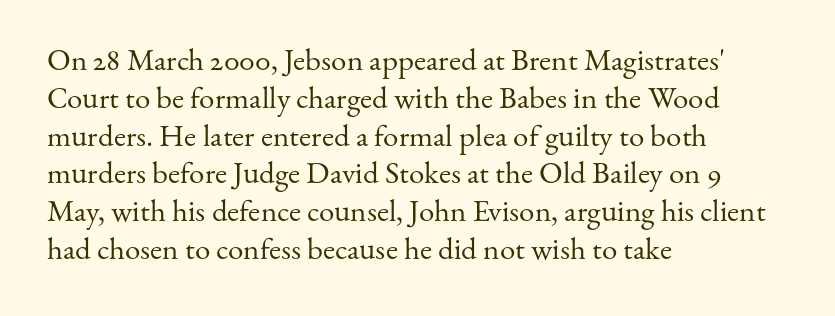
{"serif": "yes", "italic": "no", "bold": "no", "weight": "regular", "width": "normal", "stroke_contrast": "medium", "x_height": "small", "monospaced": "no", "underline": "no", "align": "left", "line_spacing_ratio": 1.22, "letter_spacing": "normal", "letter_spacing_em": 0.0, "glyph_px": 31}
